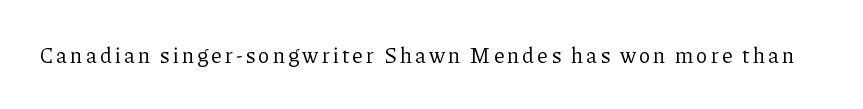
Q: Is the text bold? A: No.
Q: Is the text italic (slanted)? A: No, it is upright.
Q: Is the text underlined? A: No.
